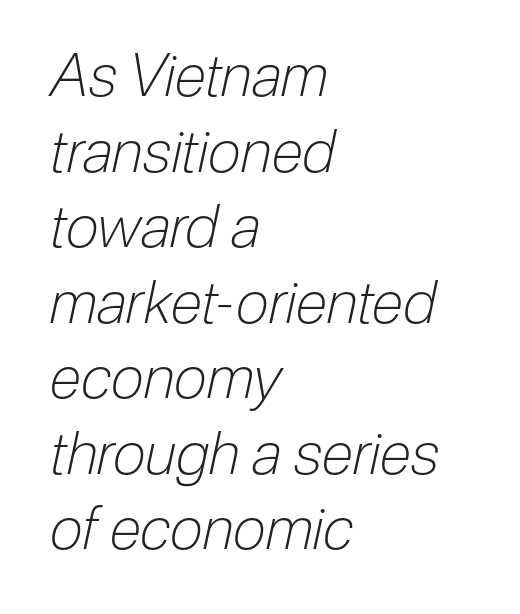
{"italic": "yes", "lean": "right", "slant_degrees": 12, "bold": "no", "weight": "light", "width": "condensed", "stroke_contrast": "low", "x_height": "medium", "monospaced": "no", "underline": "no", "align": "left", "line_spacing": "normal", "line_spacing_ratio": 1.28, "letter_spacing": "normal", "letter_spacing_em": 0.0, "glyph_px": 59}
